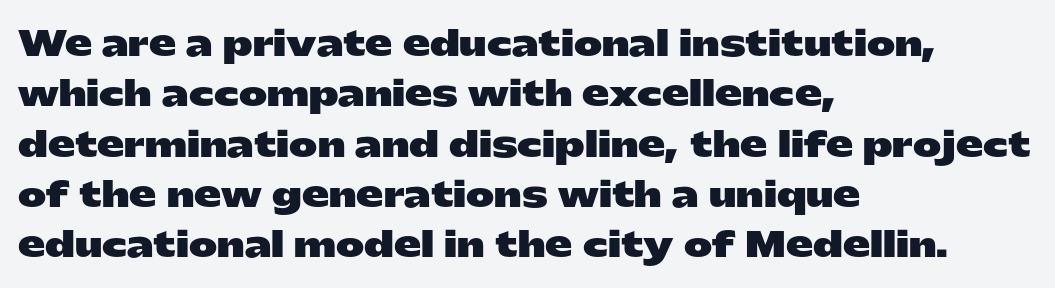
{"serif": "no", "italic": "no", "bold": "yes", "weight": "heavy", "width": "wide", "stroke_contrast": "low", "x_height": "medium", "monospaced": "no", "underline": "no", "align": "left", "line_spacing": "normal", "line_spacing_ratio": 1.48, "letter_spacing": "normal", "letter_spacing_em": 0.0, "glyph_px": 34}
